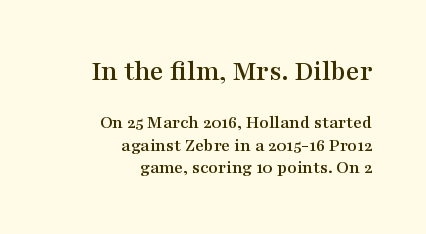
The image shows 29 px wide serif type, upright; set right-aligned, line spacing 1.18x, normal letter spacing, not underlined; the first (top) block is 1.53x larger; medium stroke contrast and a medium x-height.
